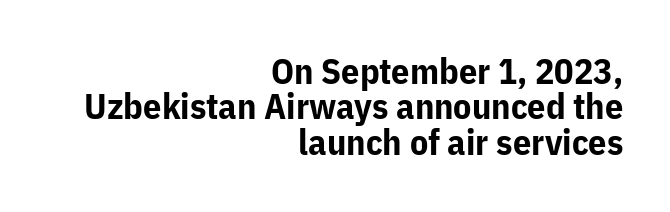
Is the block centered? No — it sits flush against the right margin. Type style note: lacks serifs. The zone under the glyphs is completely vacant. When letters stand straight like this, we call the style roman or upright. Looks like regular typesetting: each glyph gets only the width it needs. Observe the ordinary spacing: letters are neighbours, not strangers.
